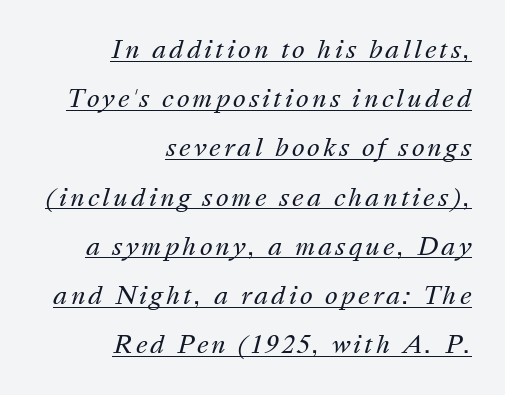
{"italic": "yes", "lean": "right", "slant_degrees": 16, "bold": "no", "underline": "yes", "align": "right", "line_spacing": "loose", "line_spacing_ratio": 2.05, "glyph_px": 24}
